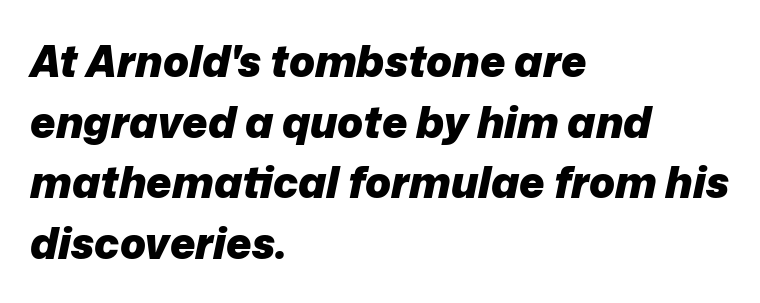
The image shows 43 px heavy type, italic (leaning right); set left-aligned, normal line spacing (1.41x), normal letter spacing, not underlined; low stroke contrast and a medium x-height.
